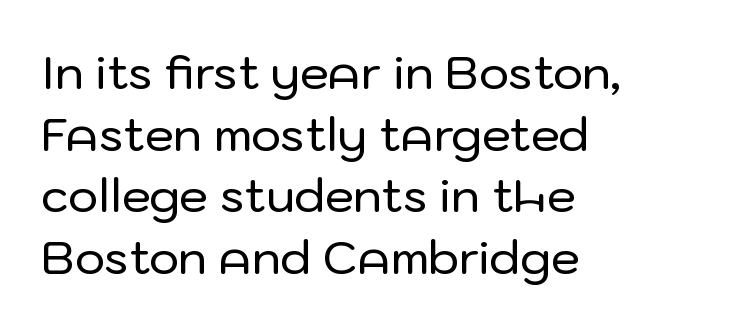
The image shows 46 px sans-serif type, upright; set left-aligned, normal line spacing (1.34x), normal letter spacing, not underlined; low stroke contrast and a medium x-height.
